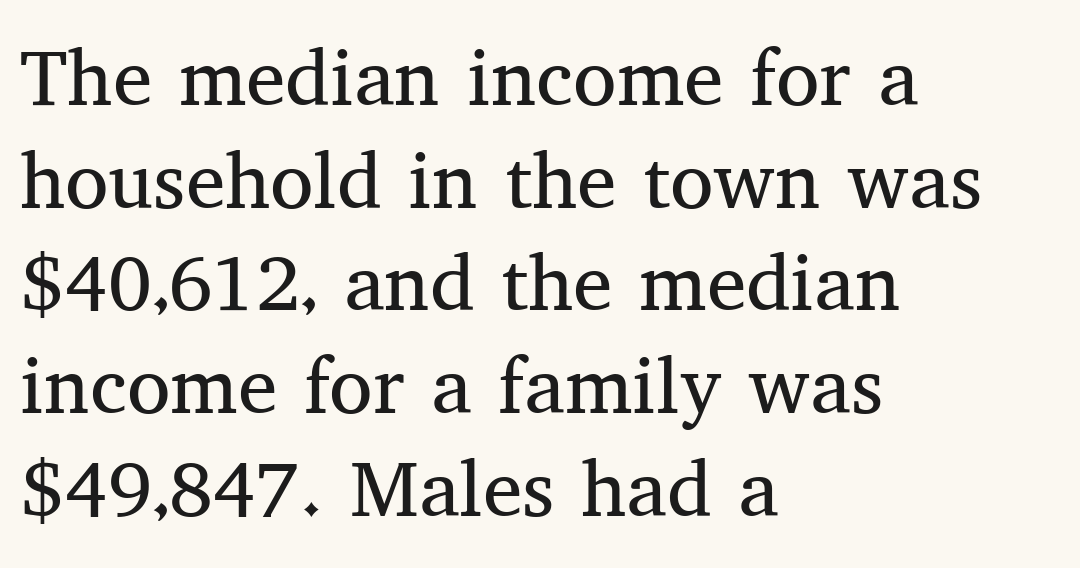
The image shows 79 px regular-weight serif type, upright; set left-aligned, normal line spacing (1.3x), normal letter spacing, not underlined; medium stroke contrast and a medium x-height.
